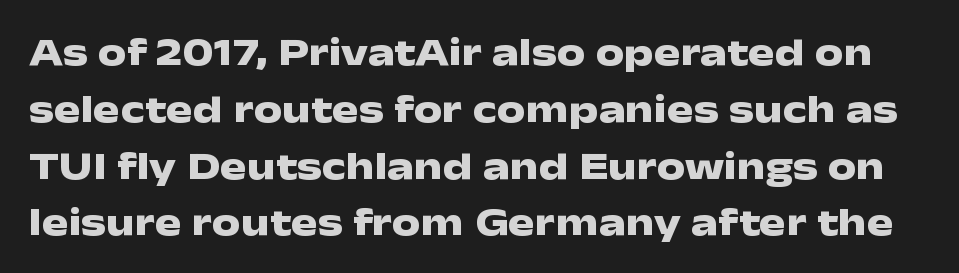
{"serif": "no", "italic": "no", "bold": "yes", "weight": "heavy", "width": "wide", "stroke_contrast": "low", "x_height": "medium", "monospaced": "no", "underline": "no", "line_spacing": "normal", "line_spacing_ratio": 1.42, "letter_spacing": "normal", "letter_spacing_em": 0.0, "glyph_px": 40}
